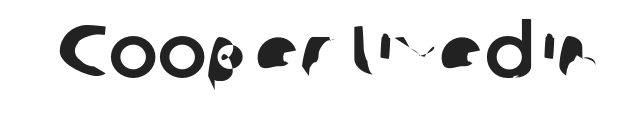
{"serif": "no", "width": "normal", "stroke_contrast": "low", "x_height": "medium", "monospaced": "no", "underline": "no", "letter_spacing": "normal", "letter_spacing_em": 0.0, "glyph_px": 73}
